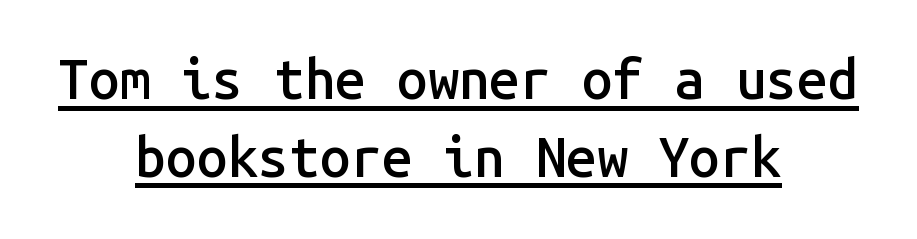
The image shows 55 px semibold sans-serif type, upright, monospaced; set centered, normal line spacing (1.41x), normal letter spacing, underlined; low stroke contrast and a medium x-height.
